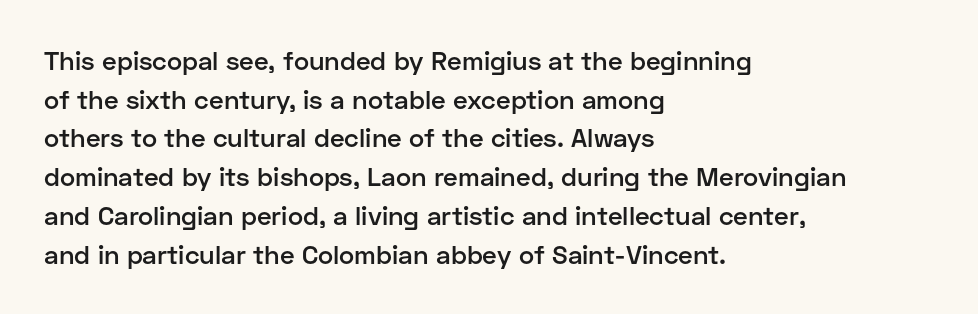
What stands out about the letter spacing? Nothing — it is the standard amount. Where is the straight margin? On the left. The glyphs are unaccompanied by any horizontal stroke below them. Is there any slant? The stems are plumb. The leading is moderate, giving the passage an even texture.
